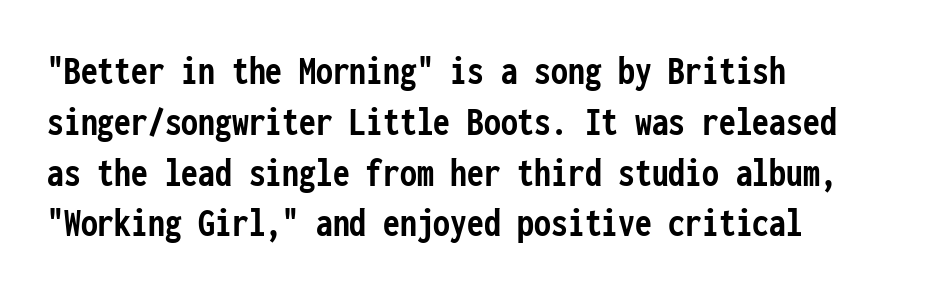
The image shows 42 px semibold, condensed sans-serif type, upright, monospaced; set left-aligned, line spacing 1.21x, normal letter spacing, not underlined; low stroke contrast and a medium x-height.
